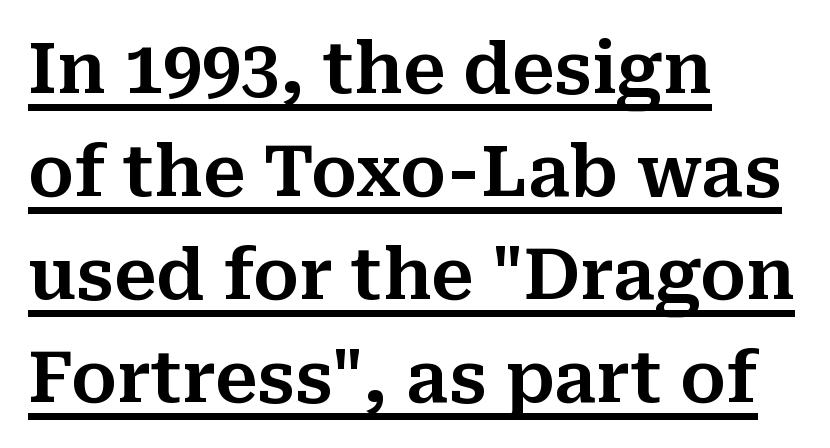
{"serif": "yes", "italic": "no", "width": "normal", "stroke_contrast": "medium", "x_height": "medium", "monospaced": "no", "underline": "yes", "align": "left", "line_spacing": "normal", "line_spacing_ratio": 1.47, "letter_spacing": "normal", "letter_spacing_em": 0.0, "glyph_px": 70}
